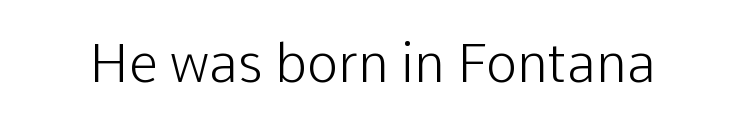
{"serif": "no", "italic": "no", "bold": "no", "weight": "light", "width": "normal", "stroke_contrast": "low", "x_height": "medium", "monospaced": "no", "underline": "no", "letter_spacing": "normal", "letter_spacing_em": 0.0, "glyph_px": 53}
